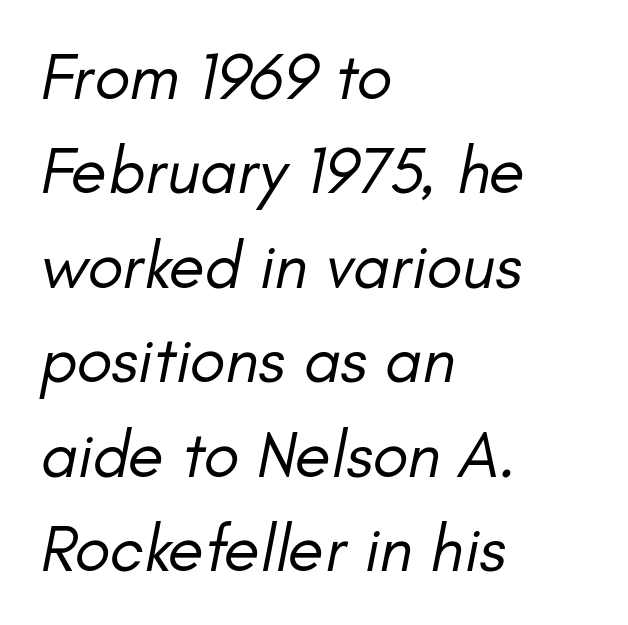
Unmarked baselines from the first word to the last. Notice how the stems are inclined rather than vertical — that's the hallmark of italics. The rendering uses natural spacing where letterforms have individual widths. The letters sit at their default tracking, neither squeezed nor spread.
